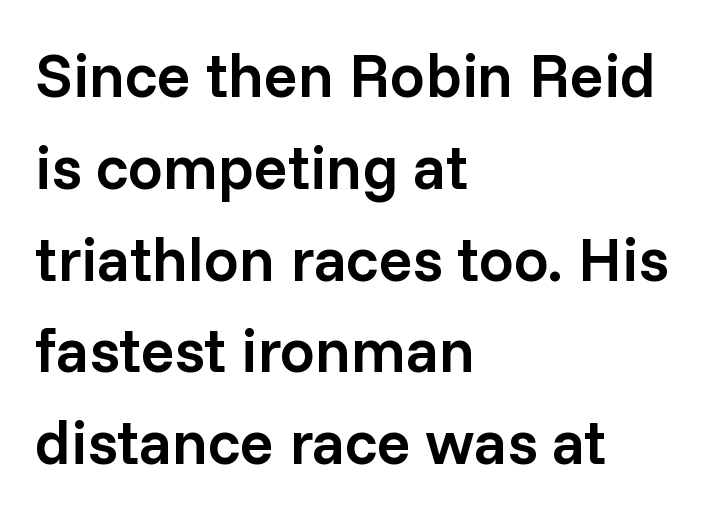
Q: Is the text bold? A: Semi-bold.
Q: Is the text italic (slanted)? A: No, it is upright.
Q: Is the typeface a serif or a sans-serif typeface? A: Sans-serif.
Q: Is the text underlined? A: No.
Q: How is the paragraph aligned? A: Left-aligned.
Q: Is the spacing between letters normal or unusually wide? A: Normal.
Q: Is the spacing between lines tight, normal or loose? A: Normal.
Q: Width (condensed, normal, or wide)? A: Normal.
Q: Stroke contrast? A: Low.
Q: x-height? A: Medium.
Q: Monospaced? A: No.
